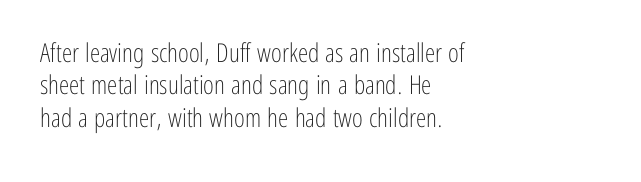
The image shows 26 px text type, upright; set left-aligned, normal line spacing (1.25x), normal letter spacing, not underlined.
